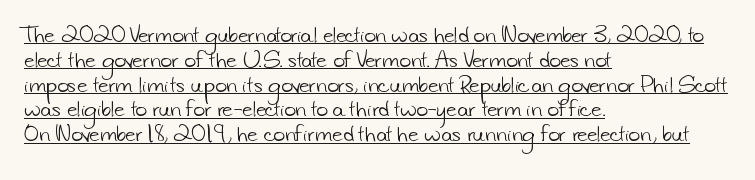
The image shows 20 px text type; set left-aligned, line spacing 1.24x, normal letter spacing, underlined.
